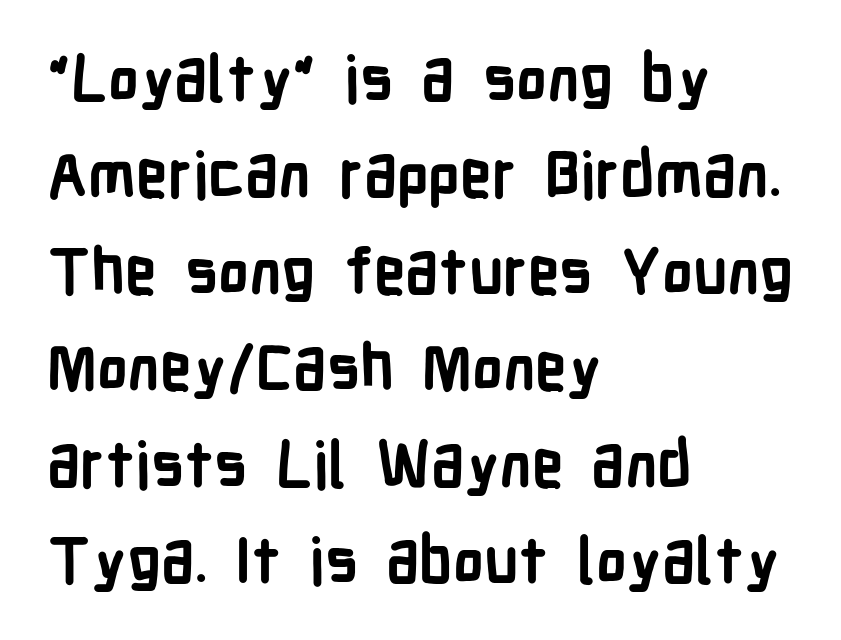
Q: Is the text bold? A: Yes.
Q: Is the text italic (slanted)? A: No, it is upright.
Q: Is the typeface a serif or a sans-serif typeface? A: Sans-serif.
Q: Is the text underlined? A: No.
Q: How is the paragraph aligned? A: Left-aligned.
Q: Is the spacing between letters normal or unusually wide? A: Normal.
Q: Is the spacing between lines tight, normal or loose? A: Normal.
Q: Width (condensed, normal, or wide)? A: Condensed.
Q: Stroke contrast? A: Low.
Q: x-height? A: Medium.
Q: Monospaced? A: No.
